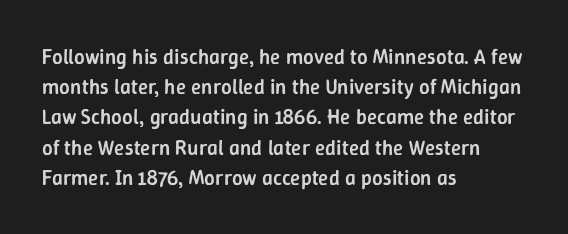
{"italic": "no", "bold": "semi", "underline": "no", "align": "left", "line_spacing": "normal", "line_spacing_ratio": 1.44, "letter_spacing": "normal", "letter_spacing_em": 0.0, "glyph_px": 21}
